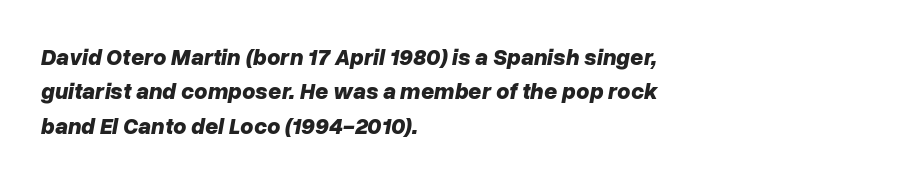
The letters are bold, with thick, heavy strokes. The whole block is typeset with a tilt. Tracking here is standard; glyphs follow each other at the usual distance. The specimen omits any rule beneath the text block's lines. Students, observe: this is what conventionally led text looks like. Compared with a centered layout, this one pins lines to the left instead.
